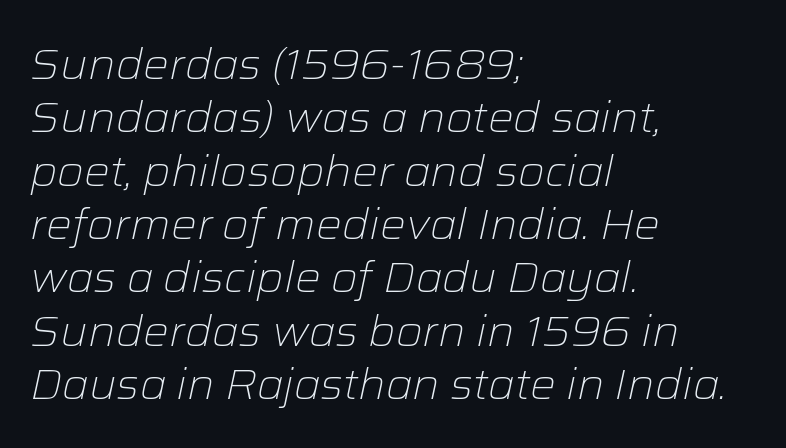
These lines keep a tight, regular rhythm from letter to letter. The characters are drawn with everyday or finer stroke widths. The ragged edge is on the right, which tells us the setting is flush left. You could not count columns in this text — the font is proportionally spaced. The font's italic variant was chosen for this text.
